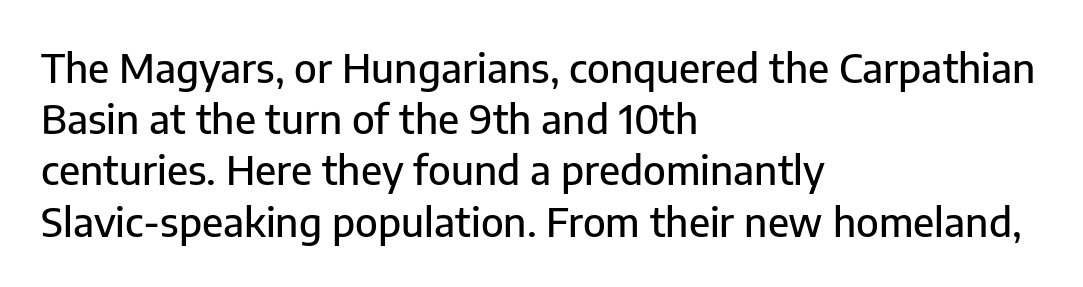
The image shows 40 px sans-serif type, upright; set left-aligned, normal line spacing (1.28x), normal letter spacing, not underlined; low stroke contrast and a medium x-height.
